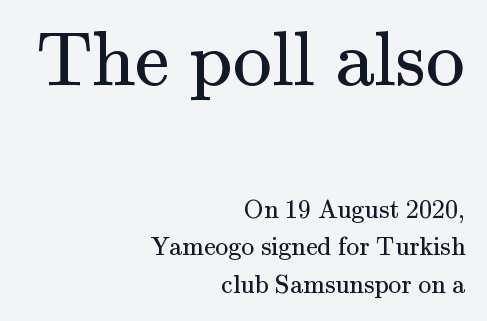
The image shows 78 px regular-weight serif type, upright; set right-aligned, normal line spacing (1.44x), normal letter spacing, not underlined; the first (top) block is 3.0x larger; medium stroke contrast and a small x-height.
